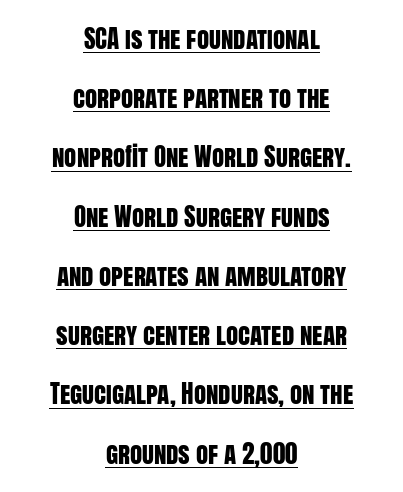
Q: Is the text italic (slanted)? A: No, it is upright.
Q: Is the text underlined? A: Yes.
Q: How is the paragraph aligned? A: Centered.
Q: Is the spacing between letters normal or unusually wide? A: Normal.
Q: Is the spacing between lines tight, normal or loose? A: Loose.
